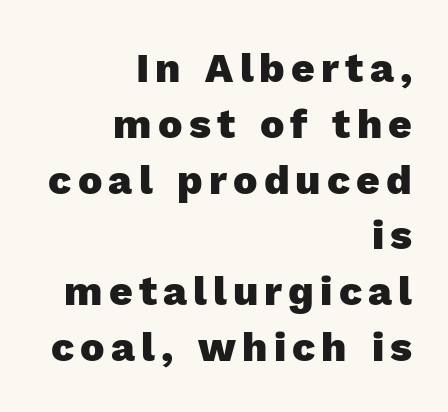
{"serif": "no", "italic": "no", "bold": "yes", "weight": "heavy", "width": "normal", "x_height": "medium", "monospaced": "no", "underline": "no", "align": "right", "line_spacing": "normal", "line_spacing_ratio": 1.36, "glyph_px": 41}
